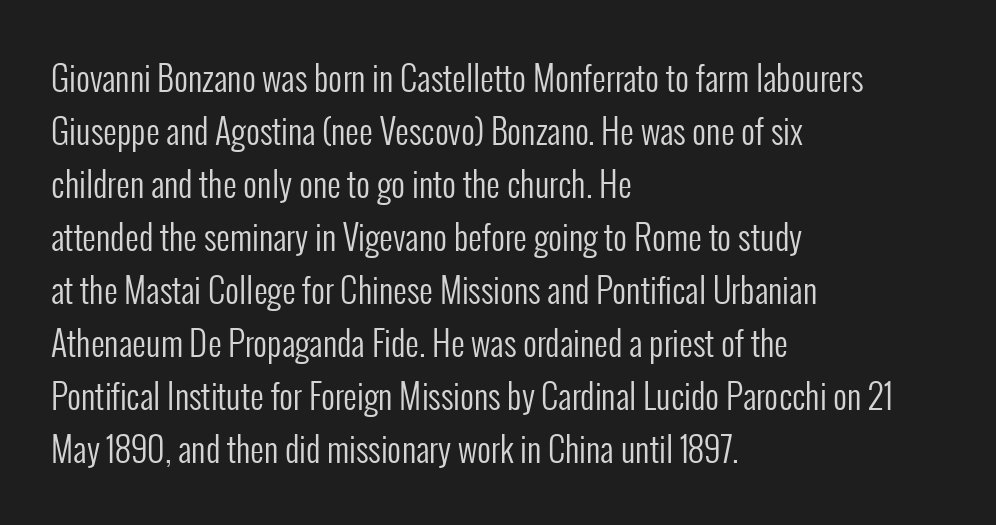
Q: Is the text bold? A: No.
Q: Is the text italic (slanted)? A: No, it is upright.
Q: Is the typeface a serif or a sans-serif typeface? A: Sans-serif.
Q: Is the text underlined? A: No.
Q: How is the paragraph aligned? A: Left-aligned.
Q: Is the spacing between letters normal or unusually wide? A: Normal.
Q: Is the spacing between lines tight, normal or loose? A: Normal.
Q: Width (condensed, normal, or wide)? A: Condensed.
Q: Stroke contrast? A: Low.
Q: x-height? A: Medium.
Q: Monospaced? A: No.
